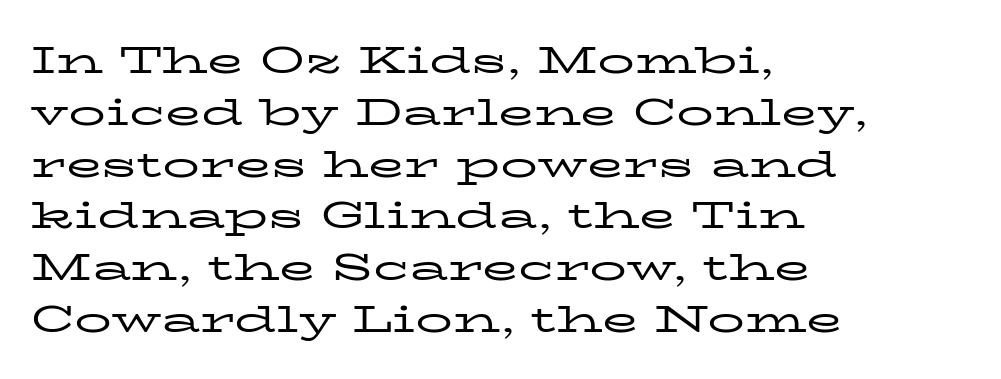
The image shows 37 px regular-weight, wide serif type, upright; set left-aligned, normal line spacing (1.4x), normal letter spacing, not underlined; low stroke contrast and a medium x-height.
